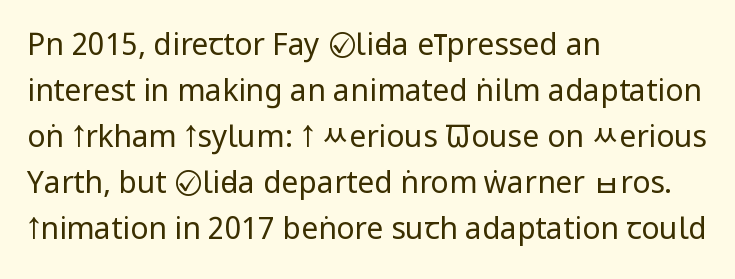
Rendered with straight, roman letterforms. Regular leading. The font is comparable to plain body text, perhaps lighter. The letters carry no serifs — their stems end cleanly without finishing strokes.
